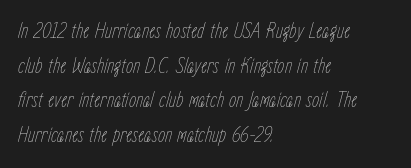
The image shows 23 px text type, italic (leaning right); set left-aligned, normal line spacing (1.51x), normal letter spacing, not underlined.
